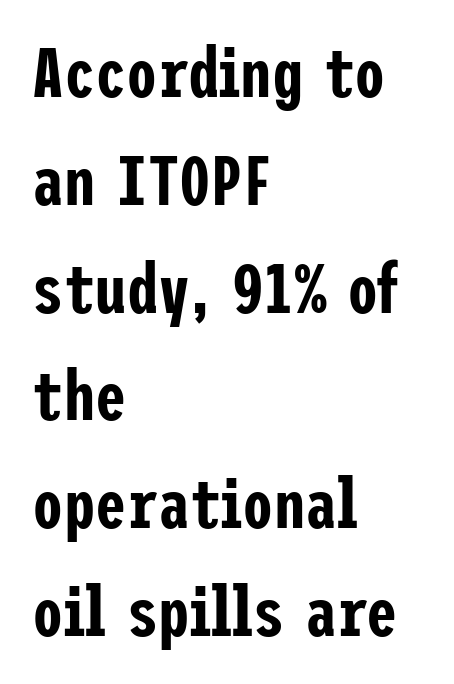
A roman cut, with each character standing at attention. The characters display no serif detailing; their extremities are plain. Observe the ordinary spacing: letters are neighbours, not strangers. The text block is weighted toward the left margin, trailing off unevenly rightward.
